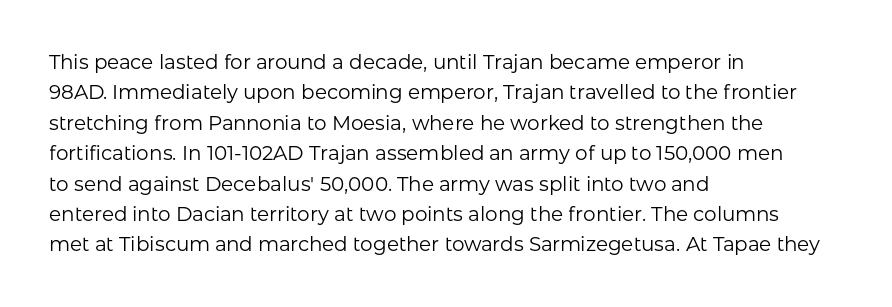
The typesetting does not lean heavy: it is not bold. Words appear dense and cohesive because spacing is normal. Every character sits straight up, as roman type does. What's the leading like? Ordinary, nothing unusual. Glance below the letters and you will spot only blank space.
